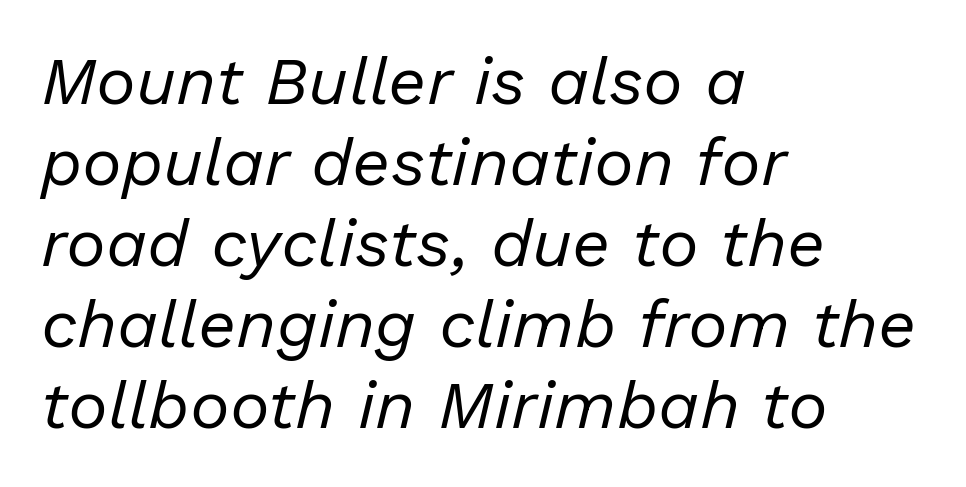
Notice how the stems are inclined rather than vertical — that's the hallmark of italics. No heavy texture on the line: the type isn't bold. These lines stack with their left ends in a neat column. Underlining? Definitely not there. The face used here is rendered with its standard letterfit.
